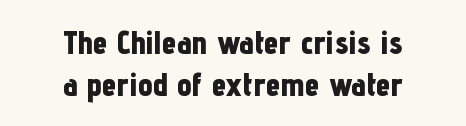
{"serif": "no", "italic": "no", "bold": "yes", "weight": "bold", "width": "condensed", "stroke_contrast": "low", "x_height": "medium", "monospaced": "no", "underline": "no", "align": "center", "line_spacing": "normal", "line_spacing_ratio": 1.27, "letter_spacing": "normal", "letter_spacing_em": 0.0, "glyph_px": 33}
